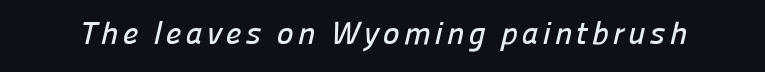
Q: Is the typeface a serif or a sans-serif typeface? A: Sans-serif.
Q: Is the text underlined? A: No.
Q: Width (condensed, normal, or wide)? A: Normal.
Q: Stroke contrast? A: Low.
Q: x-height? A: Medium.
Q: Monospaced? A: No.
